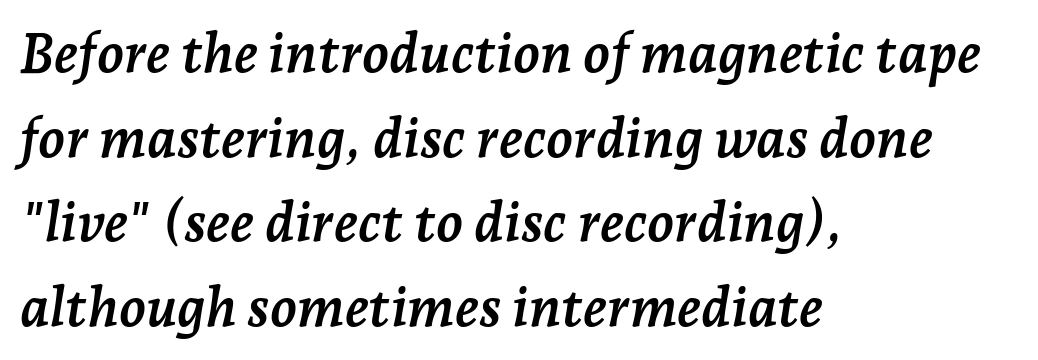
{"serif": "yes", "italic": "yes", "lean": "right", "slant_degrees": 7, "bold": "yes", "weight": "semibold", "width": "normal", "stroke_contrast": "low", "x_height": "medium", "monospaced": "no", "underline": "no", "align": "left", "line_spacing": "normal", "line_spacing_ratio": 1.54, "letter_spacing": "normal", "letter_spacing_em": 0.0, "glyph_px": 55}
